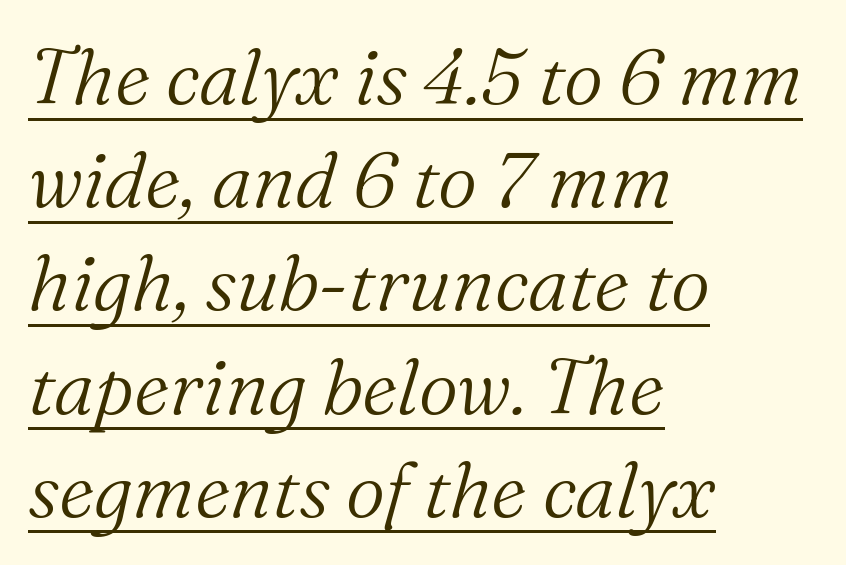
A light-to-regular cut is what we see here. The font family rendered here belongs to the serif group. These lines were composed using italics. Character widths vary here, with narrow letters taking less room than wide ones. The string is rendered with underlining switched on.
